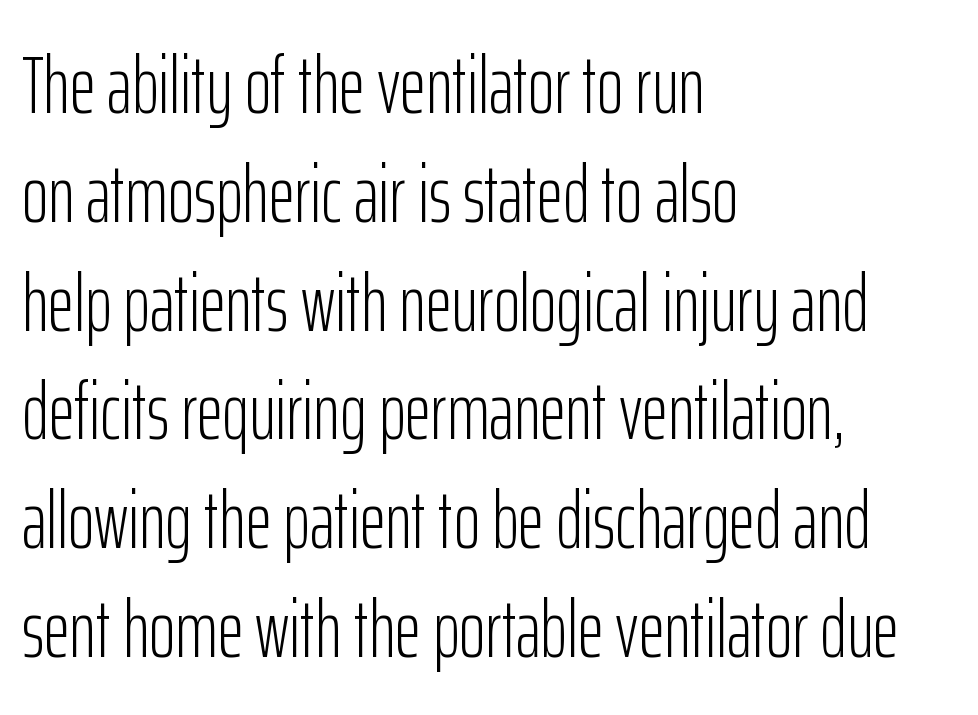
{"serif": "no", "italic": "no", "bold": "no", "weight": "light", "width": "condensed", "stroke_contrast": "low", "x_height": "medium", "monospaced": "no", "underline": "no", "align": "left", "line_spacing": "normal", "line_spacing_ratio": 1.36, "letter_spacing": "normal", "letter_spacing_em": 0.0, "glyph_px": 80}
